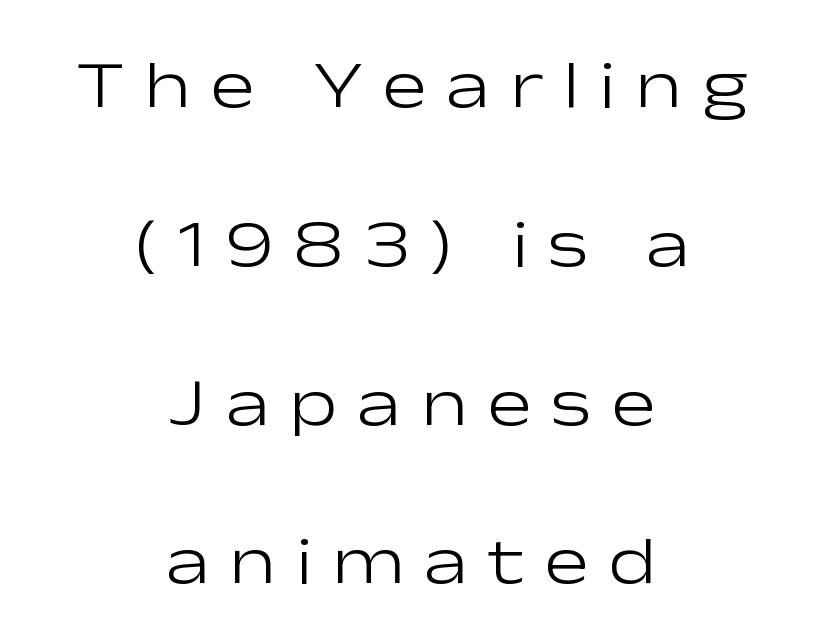
Q: Is the text bold? A: No.
Q: Is the text italic (slanted)? A: No, it is upright.
Q: Is the typeface a serif or a sans-serif typeface? A: Sans-serif.
Q: Is the text underlined? A: No.
Q: How is the paragraph aligned? A: Centered.
Q: Is the spacing between letters normal or unusually wide? A: Unusually wide.
Q: Is the spacing between lines tight, normal or loose? A: Loose.
Q: Width (condensed, normal, or wide)? A: Wide.
Q: Stroke contrast? A: Low.
Q: x-height? A: Medium.
Q: Monospaced? A: No.
